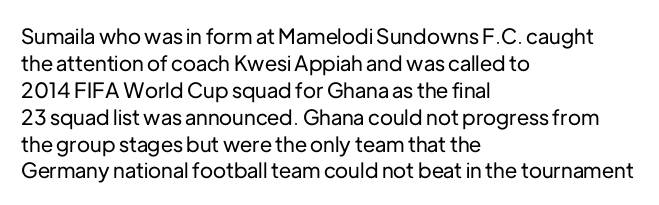
No word sits above an underline. Rendered with straight, roman letterforms. A typesetter would call this leading conventional body-copy spacing. Nothing unusual about the tracking: characters are spaced as the font intends. Line starts are locked; line ends wander.
